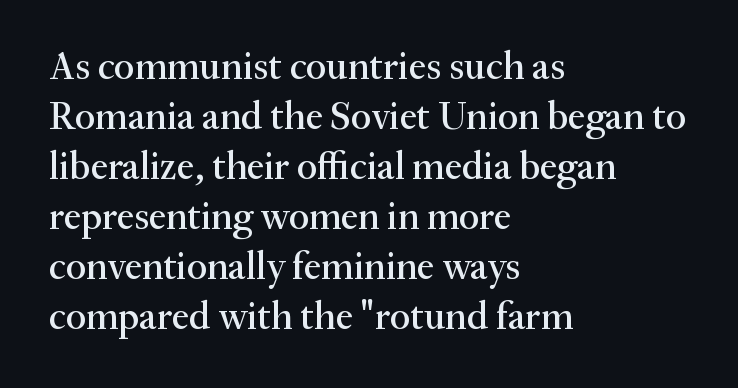
Q: Is the text italic (slanted)? A: No, it is upright.
Q: Is the typeface a serif or a sans-serif typeface? A: Serif.
Q: Is the text underlined? A: No.
Q: How is the paragraph aligned? A: Left-aligned.
Q: Is the spacing between letters normal or unusually wide? A: Normal.
Q: Is the spacing between lines tight, normal or loose? A: Normal.
Q: Width (condensed, normal, or wide)? A: Normal.
Q: Stroke contrast? A: Medium.
Q: x-height? A: Small.
Q: Monospaced? A: No.
